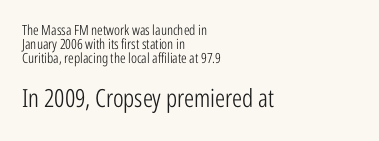
The image shows 25 px text type, upright; set left-aligned, tight line spacing (1.01x), normal letter spacing, not underlined; the second (bottom) block is 1.79x larger.
